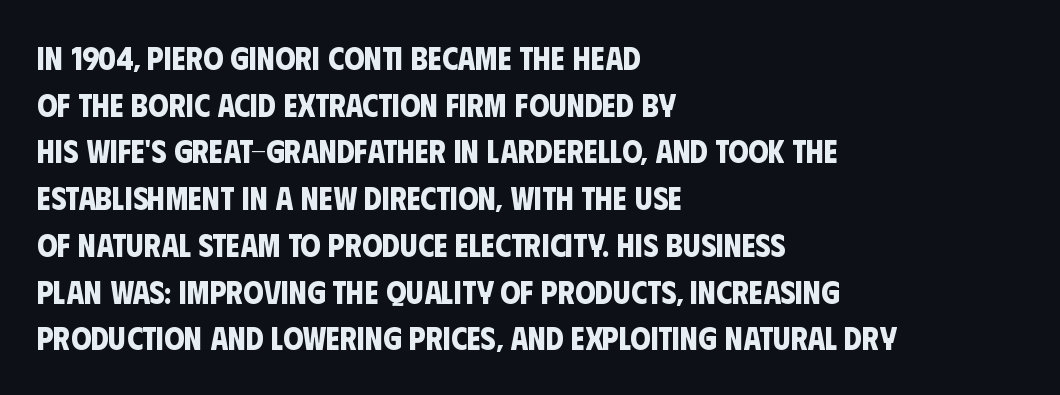
The image shows 32 px bold, condensed sans-serif type; set left-aligned, normal line spacing (1.46x), normal letter spacing, not underlined; low stroke contrast and a large x-height.
